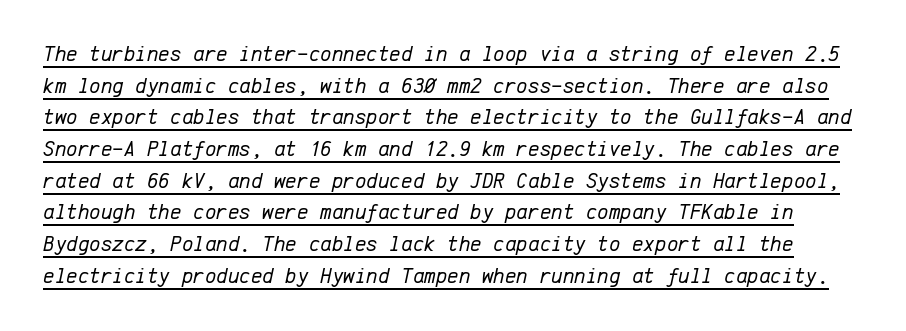
{"italic": "yes", "lean": "right", "slant_degrees": 12, "bold": "no", "underline": "yes", "line_spacing": "normal", "line_spacing_ratio": 1.44, "letter_spacing": "normal", "letter_spacing_em": 0.0, "glyph_px": 22}
